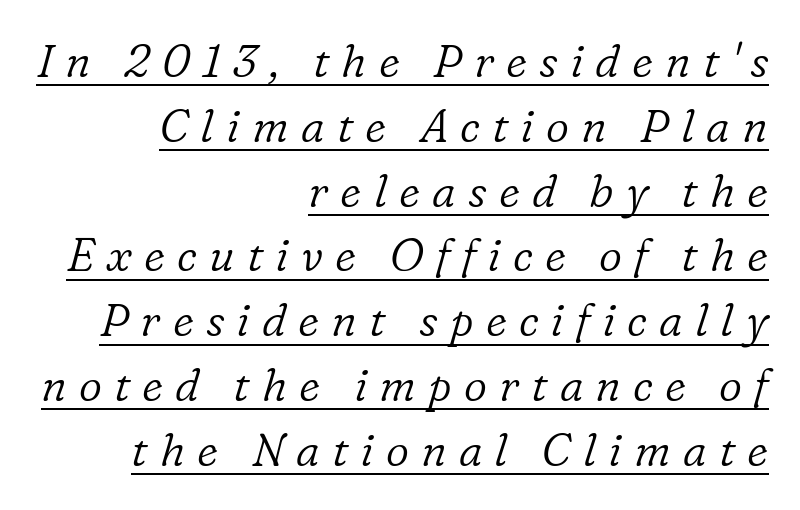
Horizontal alignment here is rightward, an uncommon choice for prose. Leading: standard. No heavy texture on the line: the type isn't bold. A typesetter would call this heavily tracked-out type. Varying glyph widths throughout — classic text-font behaviour.
